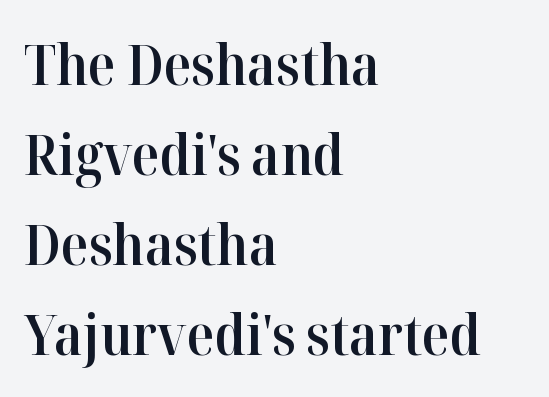
{"serif": "yes", "italic": "no", "bold": "semi", "weight": "semibold", "width": "normal", "stroke_contrast": "high", "x_height": "medium", "monospaced": "no", "underline": "no", "align": "left", "line_spacing": "normal", "line_spacing_ratio": 1.58, "letter_spacing": "normal", "letter_spacing_em": 0.0, "glyph_px": 57}
